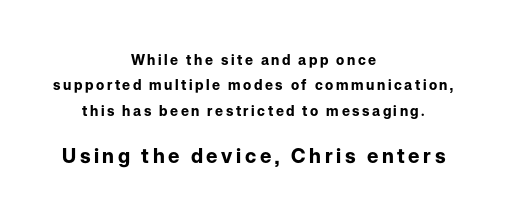
{"italic": "no", "bold": "yes", "underline": "no", "align": "center", "line_spacing_ratio": 1.82, "larger_block": "second", "size_ratio": 1.43, "glyph_px": 20}
